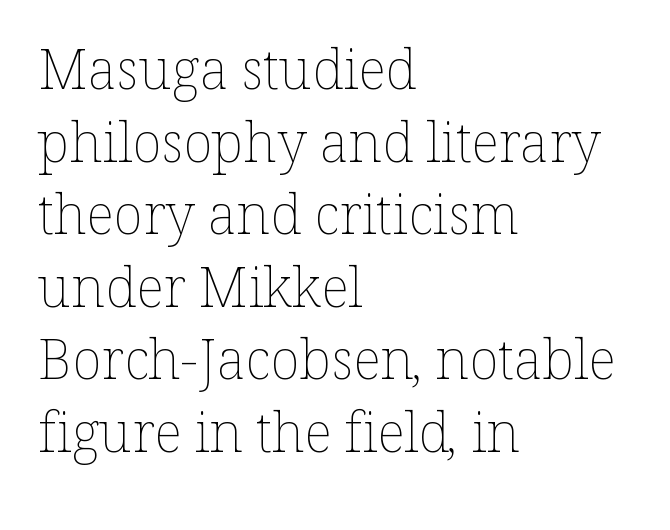
The image shows 55 px thin type, upright; set left-aligned, normal line spacing (1.32x), normal letter spacing, not underlined; low stroke contrast and a medium x-height.
